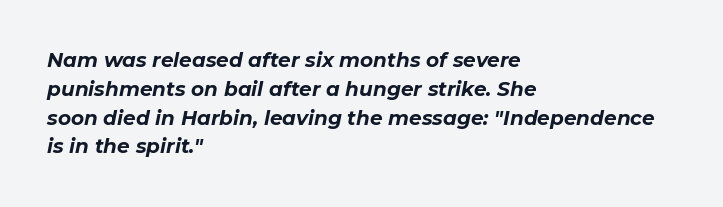
The image shows 20 px bold type, italic (leaning right); set left-aligned, normal line spacing (1.44x), normal letter spacing, not underlined.
